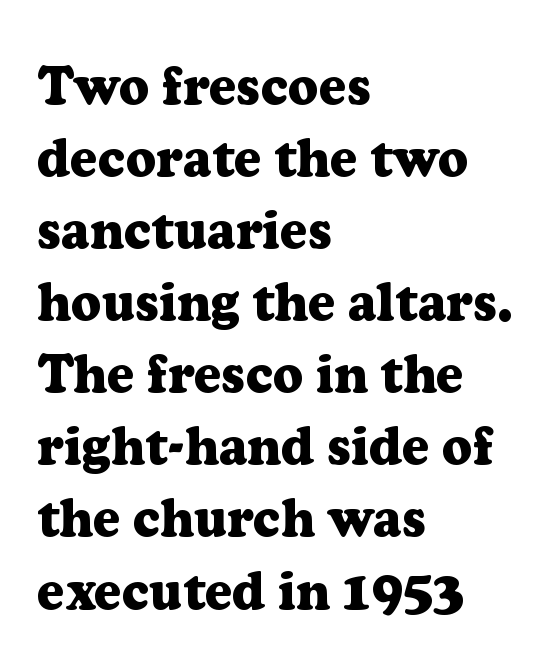
The image shows 53 px heavy serif type, upright; set left-aligned, normal line spacing (1.36x), normal letter spacing, not underlined; low stroke contrast and a medium x-height.
